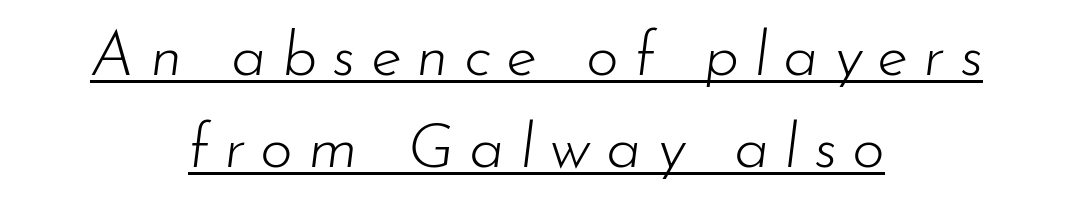
Q: Is the text bold? A: No.
Q: Is the text italic (slanted)? A: Yes, it leans right by about 7 degrees.
Q: Is the text underlined? A: Yes.
Q: How is the paragraph aligned? A: Centered.
Q: Is the spacing between letters normal or unusually wide? A: Unusually wide.
Q: Is the spacing between lines tight, normal or loose? A: Normal.
Q: Width (condensed, normal, or wide)? A: Normal.
Q: Stroke contrast? A: Low.
Q: x-height? A: Small.
Q: Monospaced? A: No.
